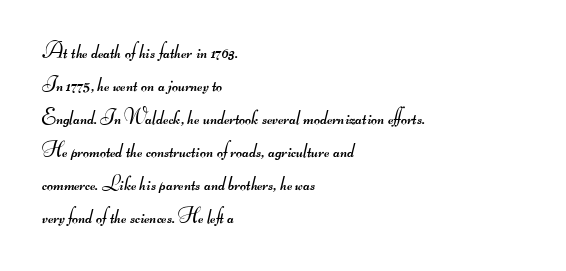
Spacing between characters is what you'd get straight out of the box. The letters look calm and open, with moderate or lighter stems. A bare baseline throughout the passage. The block of text has a typical density, with ordinary space between rows.
